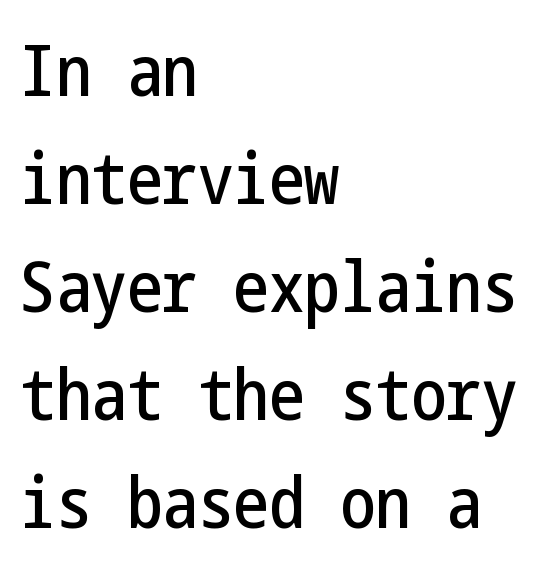
Q: Is the text italic (slanted)? A: No, it is upright.
Q: Is the typeface a serif or a sans-serif typeface? A: Sans-serif.
Q: Is the text underlined? A: No.
Q: How is the paragraph aligned? A: Left-aligned.
Q: Is the spacing between letters normal or unusually wide? A: Normal.
Q: Is the spacing between lines tight, normal or loose? A: Normal.
Q: Width (condensed, normal, or wide)? A: Condensed.
Q: Stroke contrast? A: Low.
Q: x-height? A: Medium.
